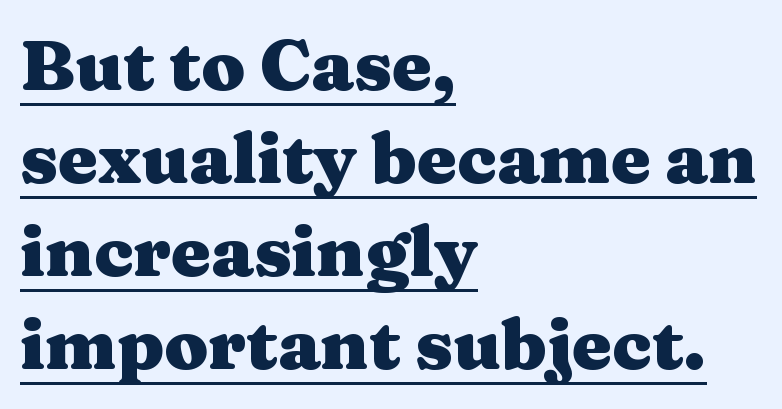
Q: Is the text bold? A: Yes.
Q: Is the text italic (slanted)? A: No, it is upright.
Q: Is the typeface a serif or a sans-serif typeface? A: Serif.
Q: Is the text underlined? A: Yes.
Q: How is the paragraph aligned? A: Left-aligned.
Q: Is the spacing between letters normal or unusually wide? A: Normal.
Q: Is the spacing between lines tight, normal or loose? A: Normal.
Q: Width (condensed, normal, or wide)? A: Wide.
Q: Stroke contrast? A: Medium.
Q: x-height? A: Medium.
Q: Monospaced? A: No.
